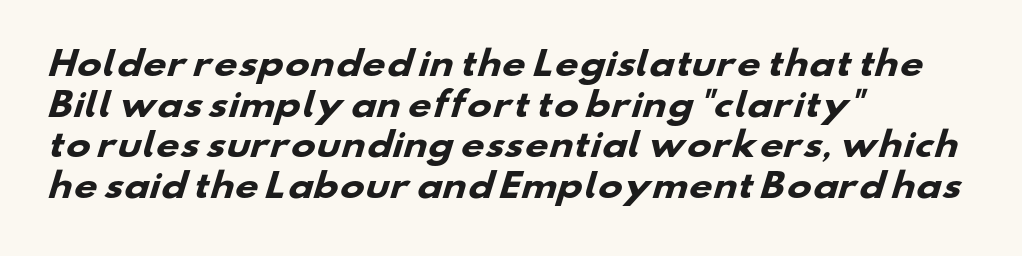
The image shows 33 px heavy, wide sans-serif type; set left-aligned, line spacing 1.23x, normal letter spacing, not underlined; low stroke contrast and a small x-height.
